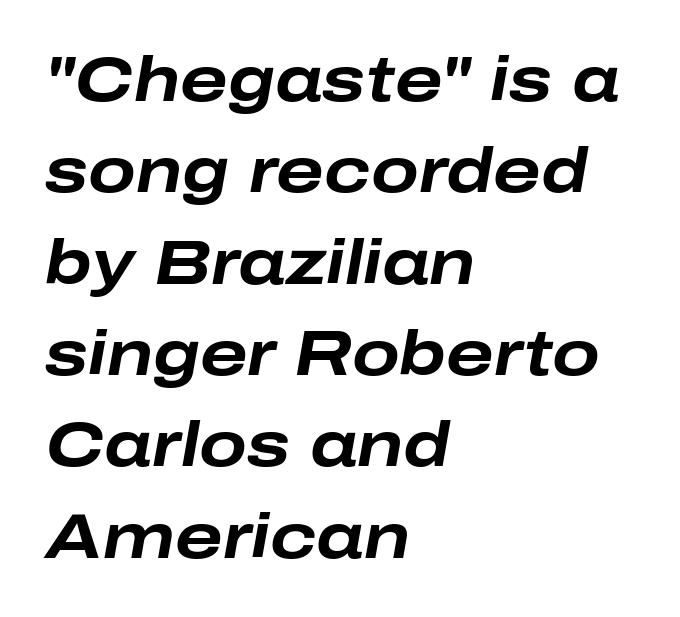
Q: Is the text bold? A: Yes.
Q: Is the text italic (slanted)? A: Yes, it leans right by about 10 degrees.
Q: Is the text underlined? A: No.
Q: How is the paragraph aligned? A: Left-aligned.
Q: Is the spacing between letters normal or unusually wide? A: Normal.
Q: Is the spacing between lines tight, normal or loose? A: Normal.
Q: Width (condensed, normal, or wide)? A: Wide.
Q: Stroke contrast? A: Low.
Q: x-height? A: Medium.
Q: Monospaced? A: No.
